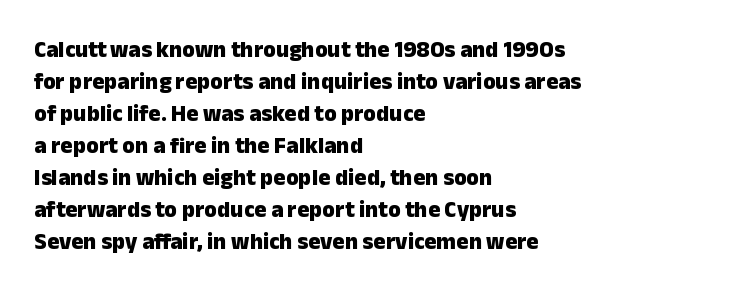
Compared with typical paragraphs, the rows here are spaced about the same. In terms of posture, this sample is upright. You'd pick this weight for a headline — it's a proper bold. Typeset ragged right — the left edge is the straight one.
